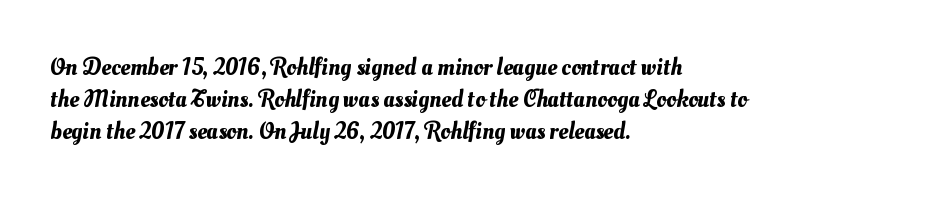
Tracking value appears to be zero — textbook default spacing. Notice how the passage keeps a crisp vertical edge on the left only. Anything drawn beneath the words? Only blank space. Baseline-to-baseline distance is the conventional proportion of letter height.
